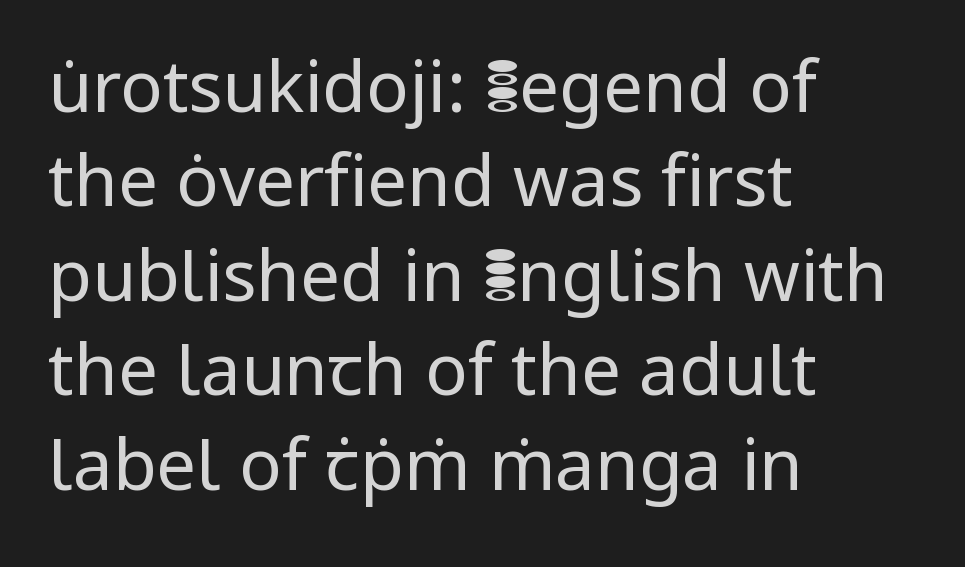
{"serif": "no", "italic": "no", "bold": "no", "weight": "regular", "width": "normal", "stroke_contrast": "low", "x_height": "medium", "monospaced": "no", "underline": "no", "align": "left", "line_spacing": "normal", "line_spacing_ratio": 1.33, "letter_spacing": "normal", "letter_spacing_em": 0.0, "glyph_px": 71}
